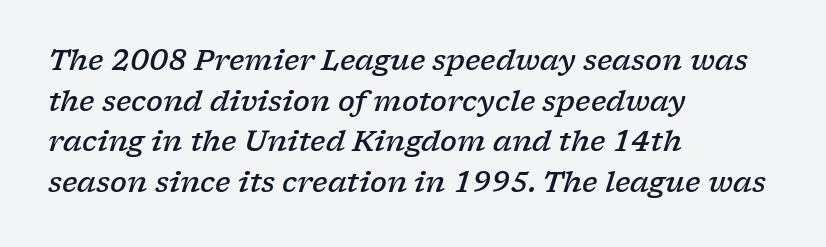
The image shows 28 px semibold, wide serif type, italic (leaning right); set left-aligned, normal line spacing (1.45x), normal letter spacing, not underlined; low stroke contrast and a medium x-height.
